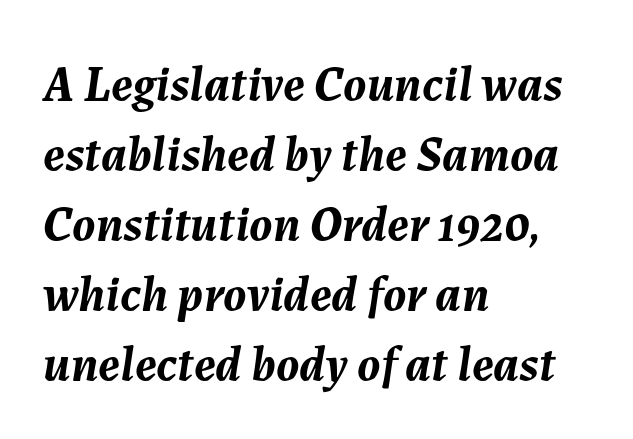
{"italic": "yes", "lean": "right", "slant_degrees": 7, "bold": "yes", "weight": "semibold", "width": "normal", "stroke_contrast": "medium", "x_height": "medium", "monospaced": "no", "underline": "no", "align": "left", "line_spacing": "normal", "line_spacing_ratio": 1.4, "letter_spacing": "normal", "letter_spacing_em": 0.0, "glyph_px": 50}
